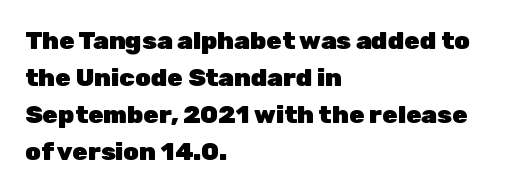
The image shows 25 px bold type, upright; set left-aligned, normal line spacing (1.48x), normal letter spacing, not underlined.
